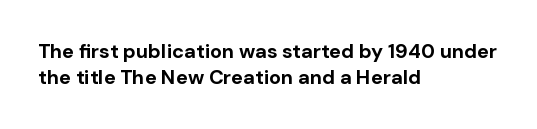
The image shows 20 px bold type, upright; set left-aligned, normal line spacing (1.29x), normal letter spacing, not underlined.
